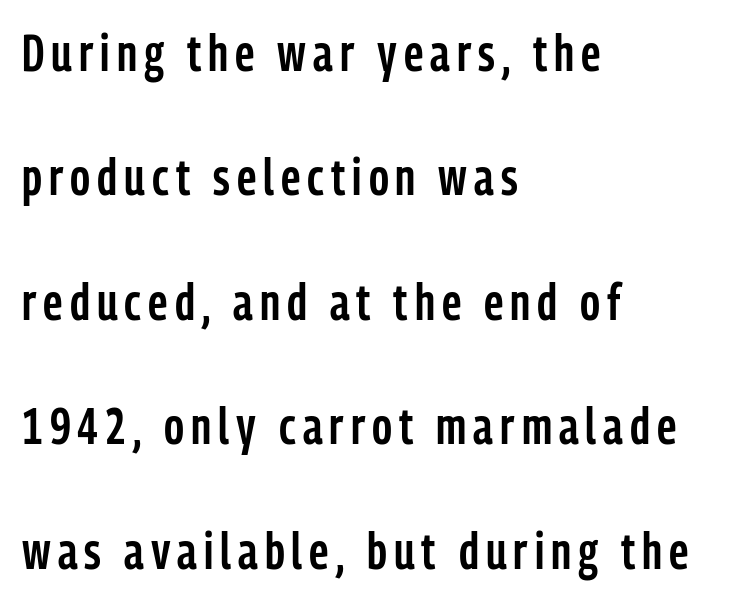
Q: Is the text bold? A: Semi-bold.
Q: Is the text italic (slanted)? A: No, it is upright.
Q: Is the typeface a serif or a sans-serif typeface? A: Sans-serif.
Q: Is the text underlined? A: No.
Q: How is the paragraph aligned? A: Left-aligned.
Q: Is the spacing between lines tight, normal or loose? A: Loose.
Q: Width (condensed, normal, or wide)? A: Condensed.
Q: Stroke contrast? A: Low.
Q: x-height? A: Medium.
Q: Monospaced? A: No.
